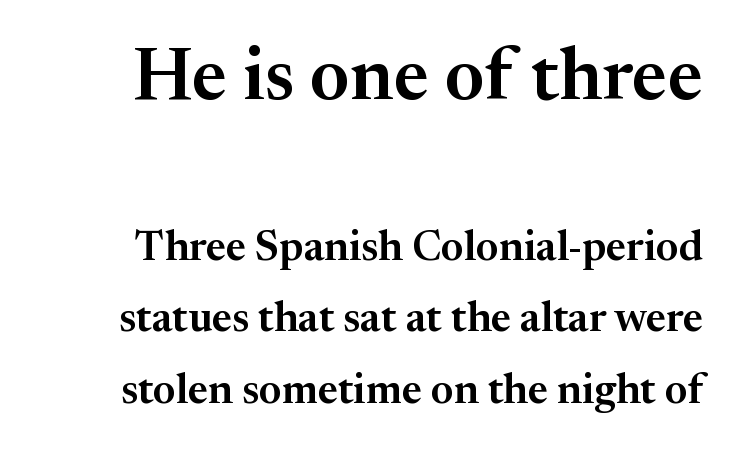
Q: Is the text italic (slanted)? A: No, it is upright.
Q: Is the typeface a serif or a sans-serif typeface? A: Serif.
Q: Is the text underlined? A: No.
Q: Is the spacing between letters normal or unusually wide? A: Normal.
Q: Is the spacing between lines tight, normal or loose? A: Normal.
Q: Which block of text is set in a larger size, the first (top) or the second (bottom)? A: The first (top) one.
Q: Width (condensed, normal, or wide)? A: Normal.
Q: Stroke contrast? A: Medium.
Q: x-height? A: Medium.
Q: Monospaced? A: No.
